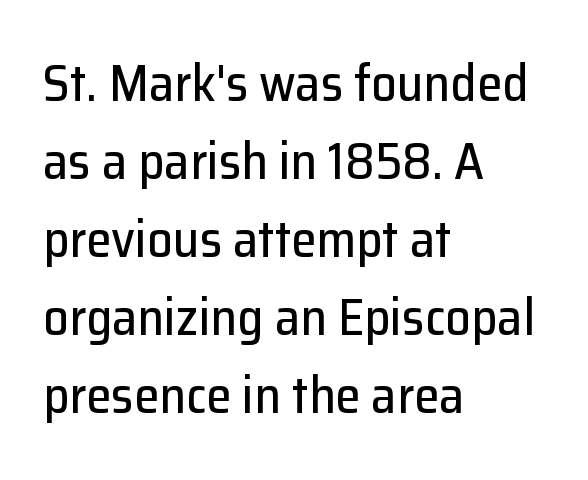
{"serif": "no", "italic": "no", "width": "normal", "stroke_contrast": "low", "x_height": "medium", "monospaced": "no", "underline": "no", "align": "left", "line_spacing": "normal", "line_spacing_ratio": 1.53, "letter_spacing": "normal", "letter_spacing_em": 0.0, "glyph_px": 51}
